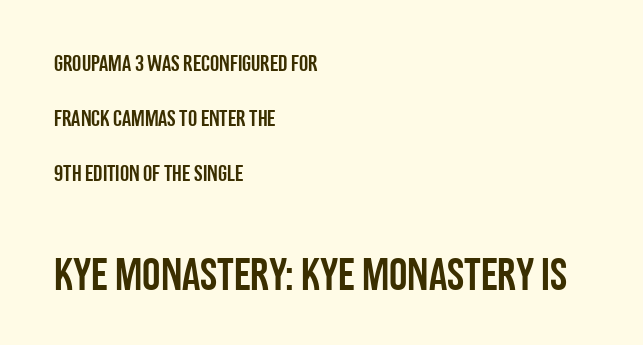
Q: Is the text italic (slanted)? A: No, it is upright.
Q: Is the typeface a serif or a sans-serif typeface? A: Sans-serif.
Q: Is the text underlined? A: No.
Q: How is the paragraph aligned? A: Left-aligned.
Q: Is the spacing between letters normal or unusually wide? A: Normal.
Q: Is the spacing between lines tight, normal or loose? A: Loose.
Q: Which block of text is set in a larger size, the first (top) or the second (bottom)? A: The second (bottom) one.
Q: Width (condensed, normal, or wide)? A: Condensed.
Q: Stroke contrast? A: Low.
Q: x-height? A: Large.
Q: Monospaced? A: No.
